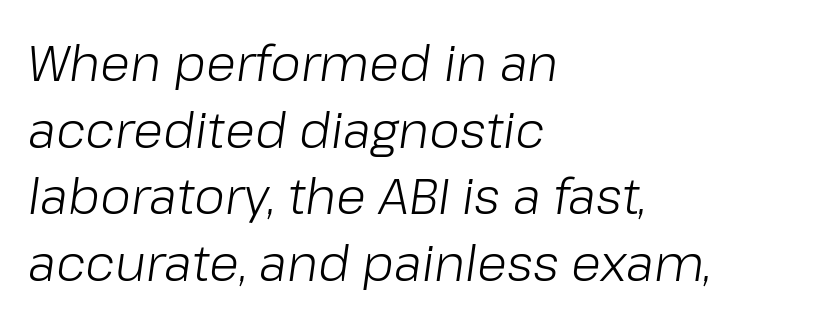
Q: Is the text bold? A: No.
Q: Is the text italic (slanted)? A: Yes, it leans right by about 8 degrees.
Q: Is the text underlined? A: No.
Q: How is the paragraph aligned? A: Left-aligned.
Q: Is the spacing between letters normal or unusually wide? A: Normal.
Q: Is the spacing between lines tight, normal or loose? A: Normal.
Q: Width (condensed, normal, or wide)? A: Normal.
Q: Stroke contrast? A: Low.
Q: x-height? A: Medium.
Q: Monospaced? A: No.
